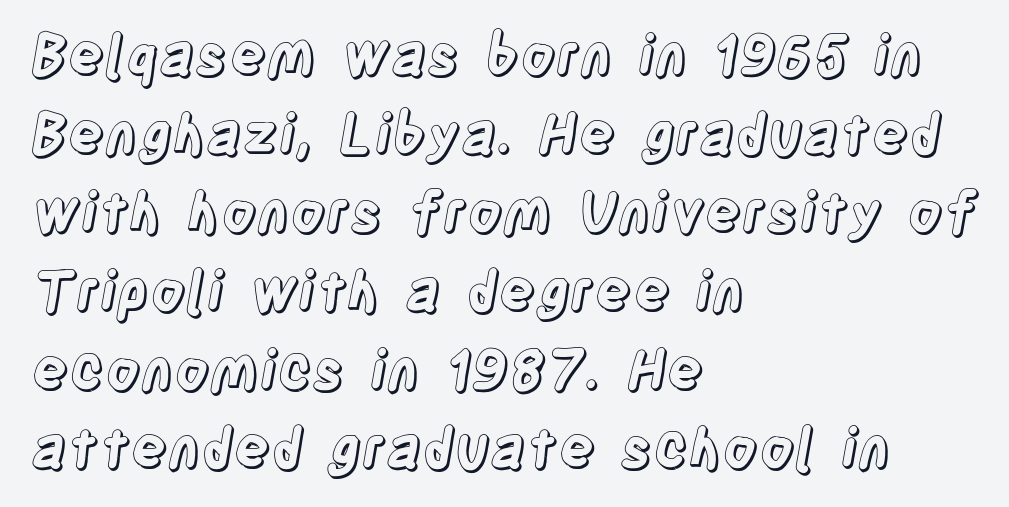
{"width": "condensed", "x_height": "large", "monospaced": "no", "underline": "no", "align": "left", "line_spacing": "normal", "line_spacing_ratio": 1.43, "letter_spacing": "normal", "letter_spacing_em": 0.0, "glyph_px": 55}
